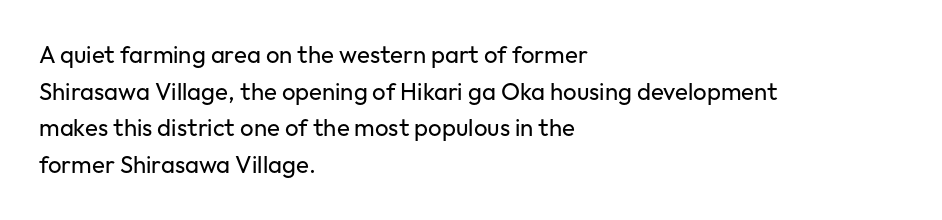
Standard letterfit; no display-style spreading of the glyphs. No chunkiness to these letters — they're not bold. This is roman type, the default non-slanted kind. Does the copy run flush right? No — it runs flush left.
